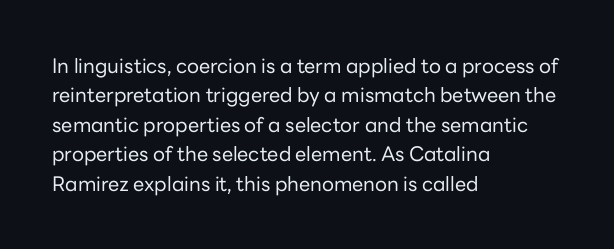
{"italic": "no", "bold": "no", "underline": "no", "align": "left", "line_spacing": "normal", "line_spacing_ratio": 1.47, "letter_spacing": "normal", "letter_spacing_em": 0.0, "glyph_px": 20}
